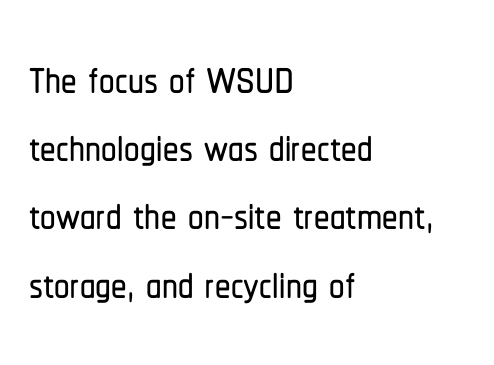
The rendering uses a small line-height, squeezing the rows. The foot of each line stays bare and open. Is this a fixed-width face? No — the glyphs have proportional, varying widths. What stands out about the letter spacing? Nothing — it is the standard amount. The face used here is a sans, in the tradition of grotesques and geometrics.
